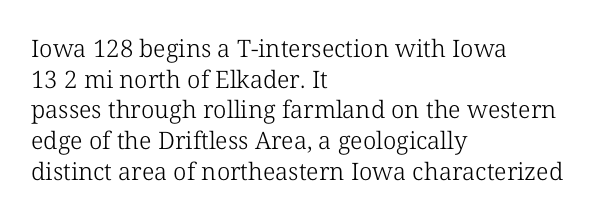
{"italic": "no", "bold": "no", "underline": "no", "align": "left", "line_spacing": "normal", "line_spacing_ratio": 1.28, "letter_spacing": "normal", "letter_spacing_em": 0.0, "glyph_px": 24}
